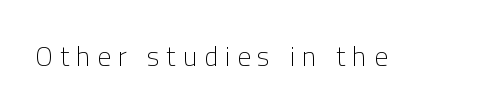
Q: Is the text bold? A: No.
Q: Is the text italic (slanted)? A: No, it is upright.
Q: Is the text underlined? A: No.
Q: Is the spacing between letters normal or unusually wide? A: Unusually wide.
